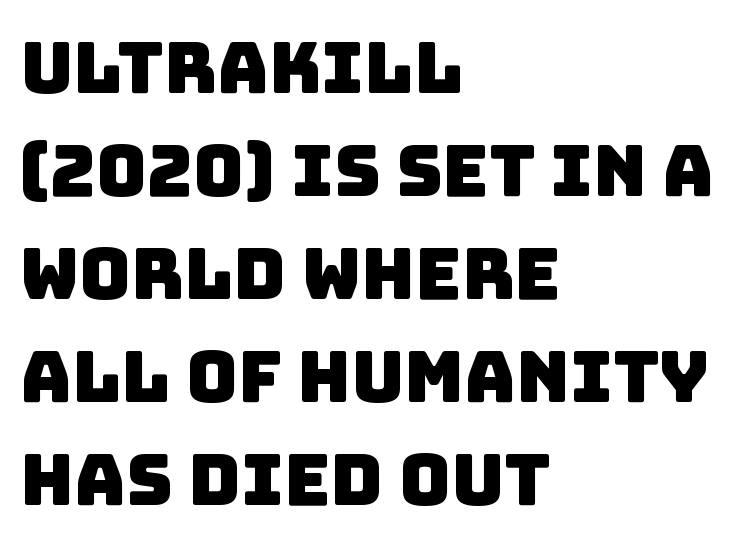
Q: Is the typeface a serif or a sans-serif typeface? A: Sans-serif.
Q: Is the text underlined? A: No.
Q: How is the paragraph aligned? A: Left-aligned.
Q: Is the spacing between letters normal or unusually wide? A: Normal.
Q: Is the spacing between lines tight, normal or loose? A: Normal.
Q: Width (condensed, normal, or wide)? A: Normal.
Q: Stroke contrast? A: Low.
Q: x-height? A: Large.
Q: Monospaced? A: No.
